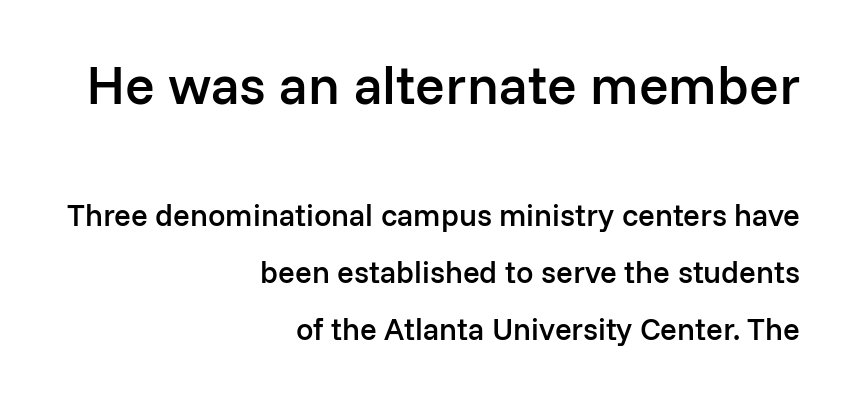
The specimen reads as upright at a glance. Emphasis by weight is partial: semibold. Which of the two is more prominent by size? The first, at the top. The strip under each line holds only bare page.
